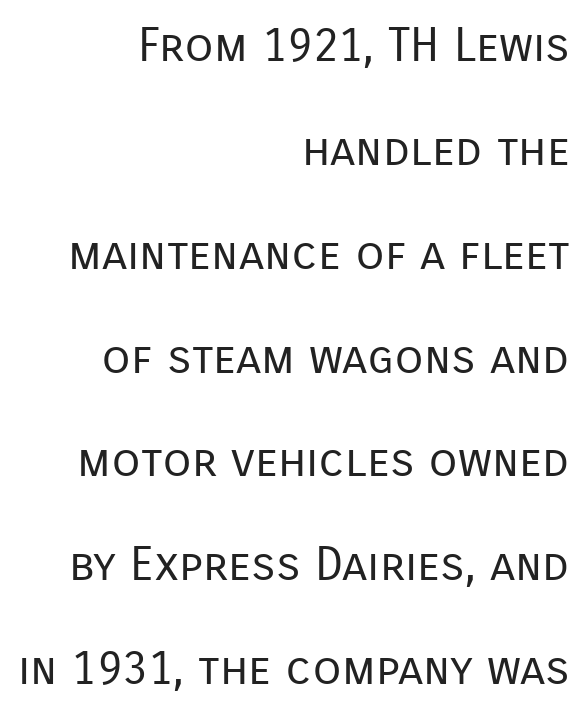
The image shows 47 px regular-weight sans-serif type, upright; set right-aligned, loose line spacing (2.21x), normal letter spacing, not underlined; low stroke contrast and a medium x-height.
